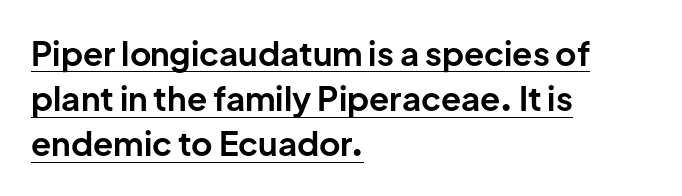
{"serif": "no", "italic": "no", "bold": "yes", "weight": "bold", "width": "normal", "stroke_contrast": "low", "x_height": "medium", "monospaced": "no", "underline": "yes", "align": "left", "line_spacing": "normal", "line_spacing_ratio": 1.37, "letter_spacing": "normal", "letter_spacing_em": 0.0, "glyph_px": 33}
